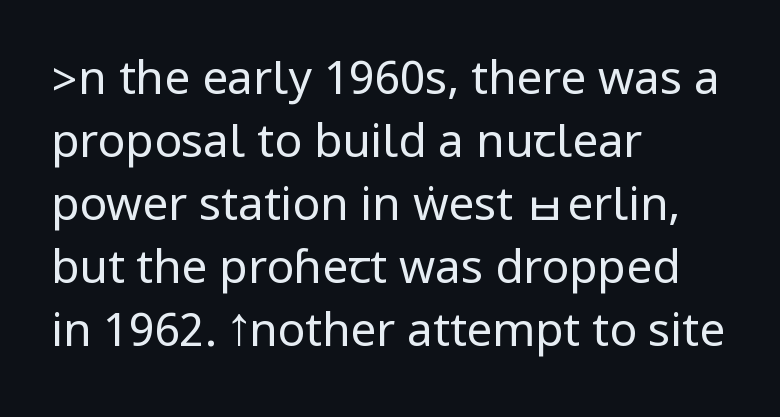
{"serif": "no", "italic": "no", "bold": "no", "weight": "regular", "width": "condensed", "stroke_contrast": "low", "underline": "no", "align": "left", "line_spacing": "normal", "line_spacing_ratio": 1.37, "letter_spacing": "normal", "letter_spacing_em": 0.0, "glyph_px": 46}
